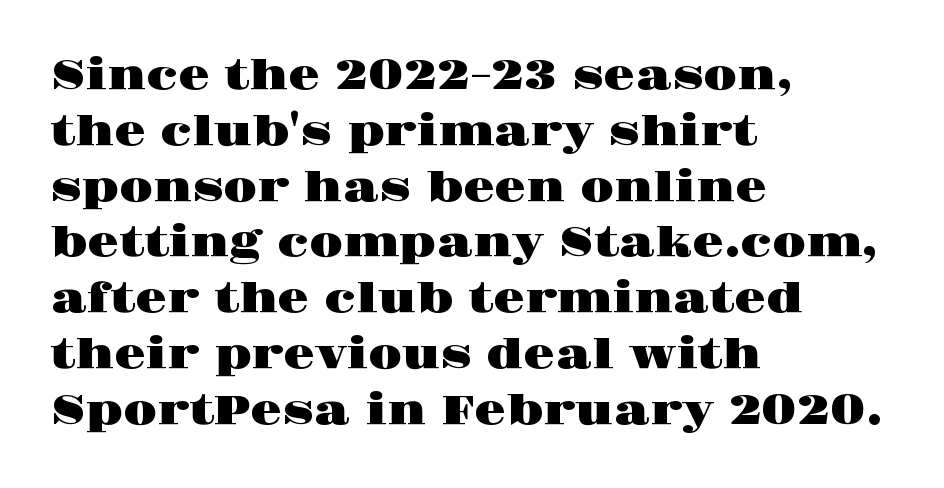
{"serif": "yes", "italic": "no", "width": "wide", "stroke_contrast": "high", "x_height": "large", "monospaced": "no", "underline": "no", "align": "left", "line_spacing": "normal", "line_spacing_ratio": 1.36, "letter_spacing": "normal", "letter_spacing_em": 0.0, "glyph_px": 41}
